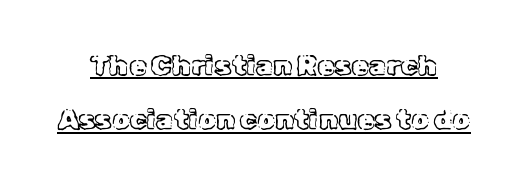
Quick note: underline on. The rendering uses a large line-height, opening up the rows. Honestly, the letter spacing is just normal — you wouldn't notice it. Each letter keeps its own natural width here, so spacing adapts to shape. Characters remain perfectly vertical along every line.
